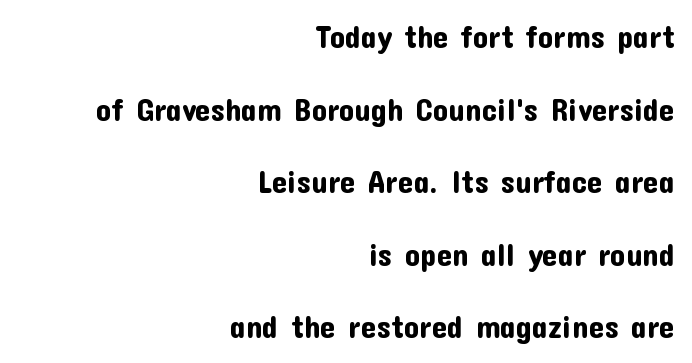
Q: Is the text italic (slanted)? A: No, it is upright.
Q: Is the typeface a serif or a sans-serif typeface? A: Sans-serif.
Q: Is the text underlined? A: No.
Q: How is the paragraph aligned? A: Right-aligned.
Q: Is the spacing between letters normal or unusually wide? A: Normal.
Q: Is the spacing between lines tight, normal or loose? A: Loose.
Q: Width (condensed, normal, or wide)? A: Normal.
Q: Stroke contrast? A: Low.
Q: x-height? A: Medium.
Q: Monospaced? A: No.
